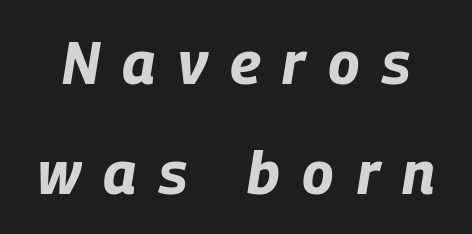
Q: Is the text bold? A: Yes.
Q: Is the text italic (slanted)? A: Yes, it leans right by about 9 degrees.
Q: Is the text underlined? A: No.
Q: Is the spacing between letters normal or unusually wide? A: Unusually wide.
Q: Width (condensed, normal, or wide)? A: Condensed.
Q: Stroke contrast? A: Low.
Q: x-height? A: Large.
Q: Monospaced? A: No.
